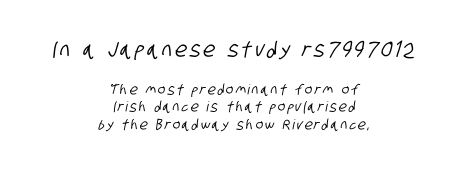
Character size in the leading block exceeds that of the trailing block. Where is the straight margin? There isn't one; the lines are centered. Anything drawn beneath the words? Only blank space.
